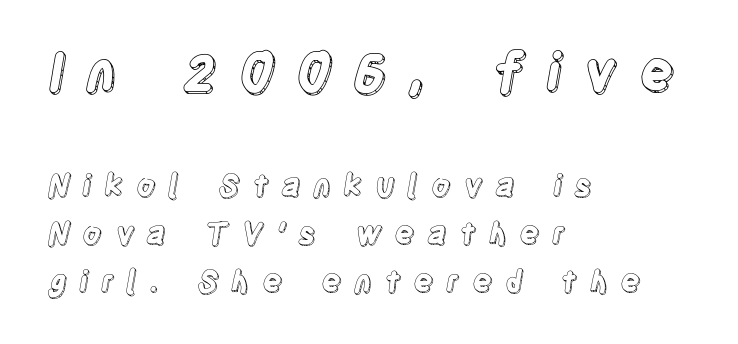
Q: Is the text italic (slanted)? A: Yes.
Q: Is the text underlined? A: No.
Q: How is the paragraph aligned? A: Left-aligned.
Q: Is the spacing between letters normal or unusually wide? A: Unusually wide.
Q: Is the spacing between lines tight, normal or loose? A: Normal.
Q: Which block of text is set in a larger size, the first (top) or the second (bottom)? A: The first (top) one.
Q: Width (condensed, normal, or wide)? A: Condensed.
Q: x-height? A: Large.
Q: Monospaced? A: No.
